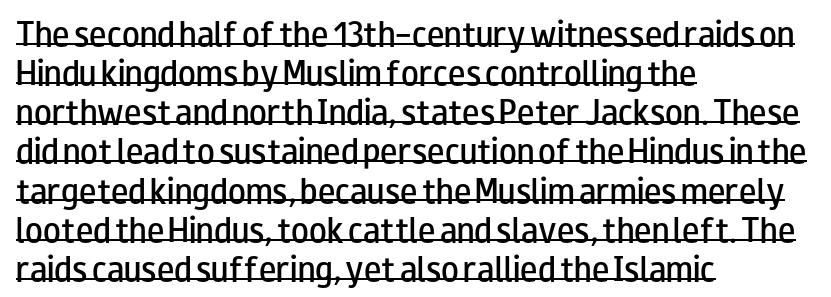
The image shows 29 px semibold, wide sans-serif type, upright; set left-aligned, normal line spacing (1.35x), normal letter spacing, underlined; low stroke contrast and a small x-height.
